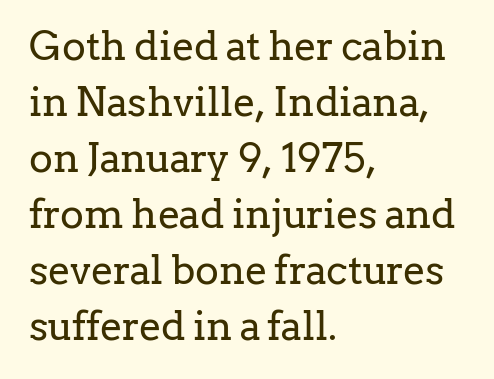
Q: Is the text bold? A: No.
Q: Is the text italic (slanted)? A: No, it is upright.
Q: Is the typeface a serif or a sans-serif typeface? A: Serif.
Q: Is the text underlined? A: No.
Q: How is the paragraph aligned? A: Left-aligned.
Q: Is the spacing between letters normal or unusually wide? A: Normal.
Q: Is the spacing between lines tight, normal or loose? A: Normal.
Q: Width (condensed, normal, or wide)? A: Normal.
Q: Stroke contrast? A: Low.
Q: x-height? A: Medium.
Q: Monospaced? A: No.
